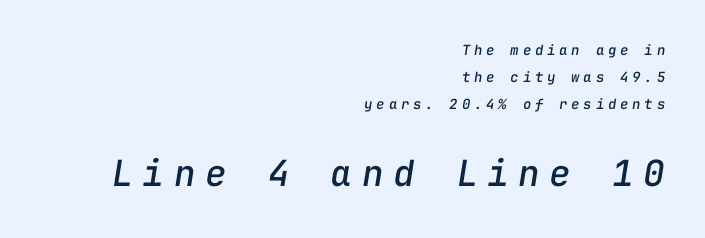
The image shows 36 px text type, italic (leaning right), monospaced; set right-aligned, loose line spacing (1.92x), unusually wide letter spacing (+0.27 em), not underlined; the second (bottom) block is 2.57x larger; low stroke contrast and a medium x-height.
